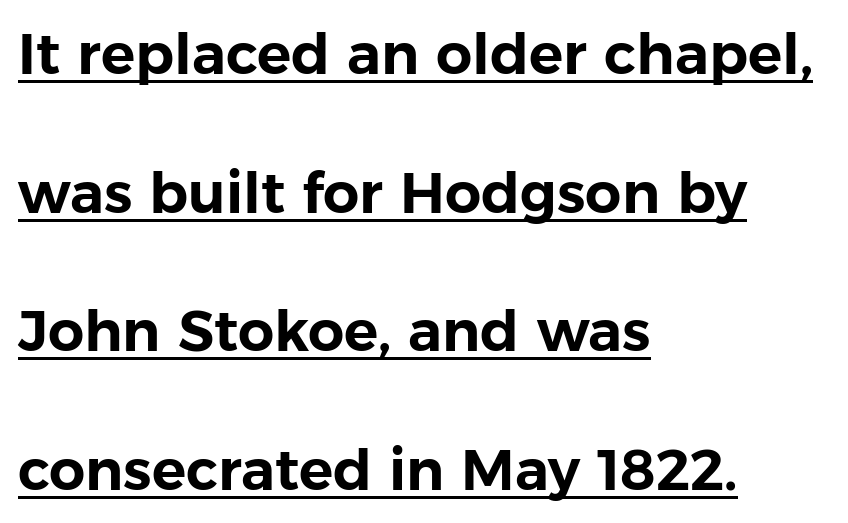
{"serif": "no", "italic": "no", "width": "normal", "stroke_contrast": "low", "x_height": "medium", "monospaced": "no", "underline": "yes", "align": "left", "line_spacing": "loose", "line_spacing_ratio": 2.43, "letter_spacing": "normal", "letter_spacing_em": 0.0, "glyph_px": 57}
